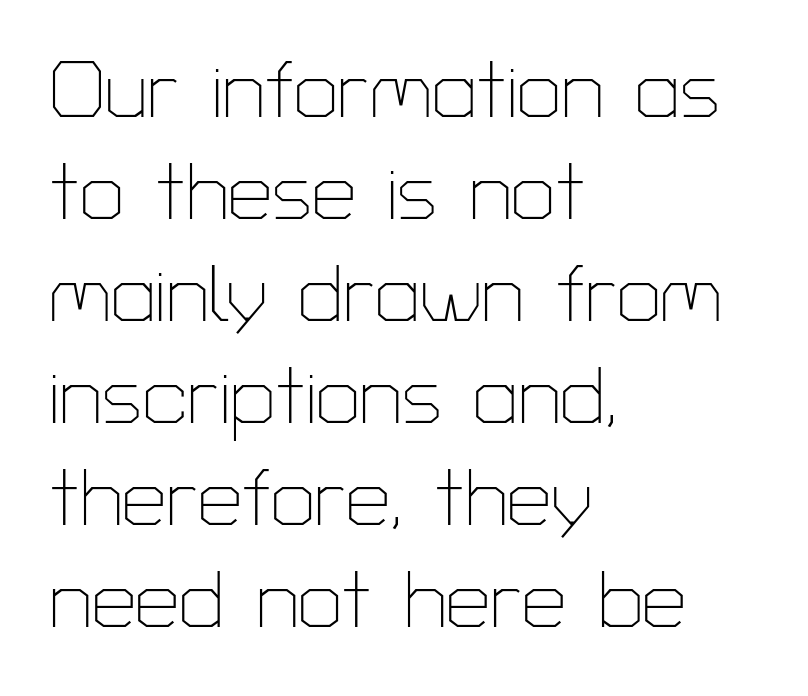
Q: Is the text bold? A: No.
Q: Is the text italic (slanted)? A: No, it is upright.
Q: Is the typeface a serif or a sans-serif typeface? A: Sans-serif.
Q: Is the text underlined? A: No.
Q: How is the paragraph aligned? A: Left-aligned.
Q: Is the spacing between letters normal or unusually wide? A: Normal.
Q: Is the spacing between lines tight, normal or loose? A: Normal.
Q: Width (condensed, normal, or wide)? A: Normal.
Q: Stroke contrast? A: Low.
Q: x-height? A: Medium.
Q: Monospaced? A: No.
